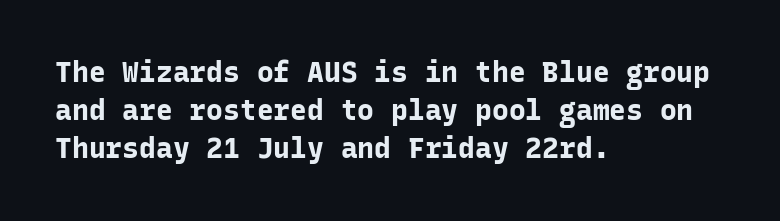
The font family rendered here belongs to the sans-serif group. If you drew a line through each stem, it would be perfectly vertical. Successive baselines arrive at the customary interval. Has an underline been added? It has not.
